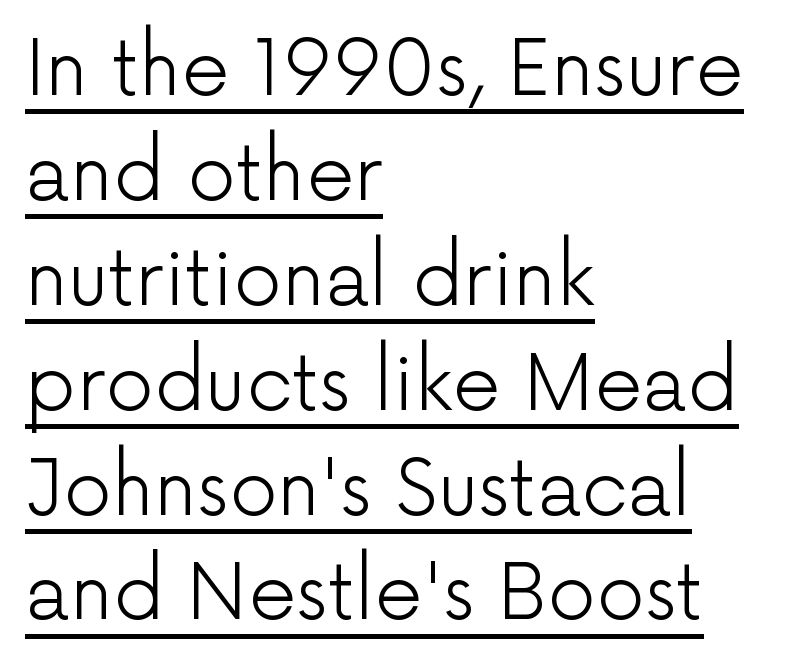
{"serif": "no", "italic": "no", "bold": "no", "weight": "light", "width": "normal", "stroke_contrast": "low", "x_height": "medium", "monospaced": "no", "underline": "yes", "align": "left", "line_spacing": "normal", "line_spacing_ratio": 1.38, "letter_spacing": "normal", "letter_spacing_em": 0.0, "glyph_px": 76}
